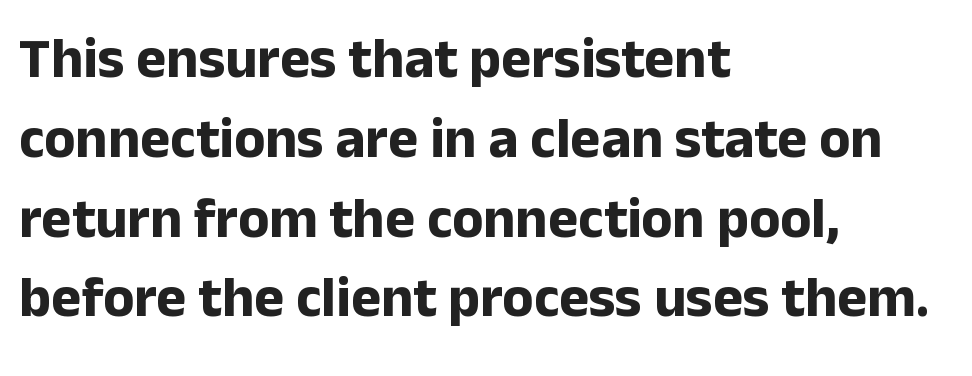
Q: Is the text bold? A: Yes.
Q: Is the text italic (slanted)? A: No, it is upright.
Q: Is the typeface a serif or a sans-serif typeface? A: Sans-serif.
Q: Is the text underlined? A: No.
Q: How is the paragraph aligned? A: Left-aligned.
Q: Is the spacing between letters normal or unusually wide? A: Normal.
Q: Is the spacing between lines tight, normal or loose? A: Normal.
Q: Width (condensed, normal, or wide)? A: Normal.
Q: Stroke contrast? A: Low.
Q: x-height? A: Medium.
Q: Monospaced? A: No.
